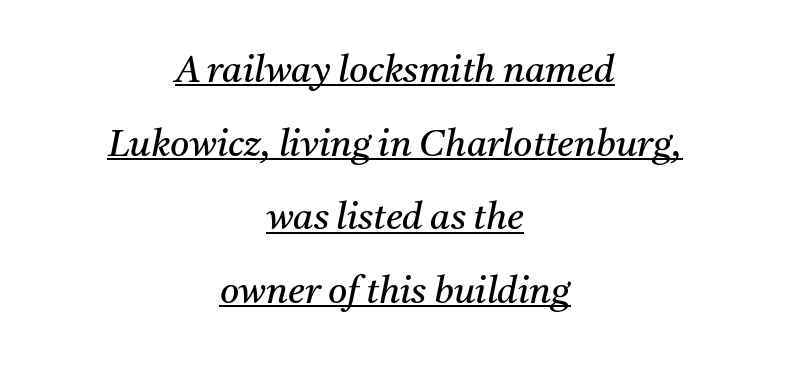
Q: Is the text bold? A: No.
Q: Is the text italic (slanted)? A: Yes, it leans right by about 11 degrees.
Q: Is the typeface a serif or a sans-serif typeface? A: Serif.
Q: Is the text underlined? A: Yes.
Q: How is the paragraph aligned? A: Centered.
Q: Is the spacing between letters normal or unusually wide? A: Normal.
Q: Is the spacing between lines tight, normal or loose? A: Loose.
Q: Width (condensed, normal, or wide)? A: Normal.
Q: Stroke contrast? A: Medium.
Q: x-height? A: Medium.
Q: Monospaced? A: No.
